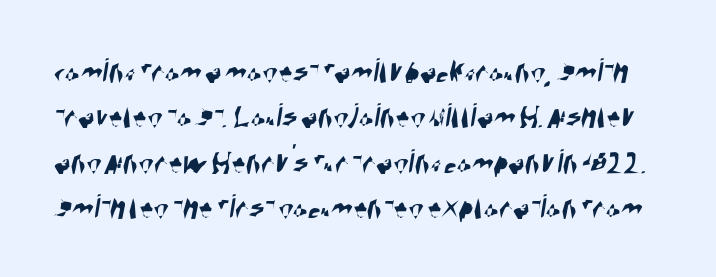
The space directly below the letters is spotless. Do the characters align in a grid? No, the font is proportional. The letters carry no serifs — their stems end cleanly without finishing strokes. Nobody touched the tracking dial on this one. Line spacing here is normal.
